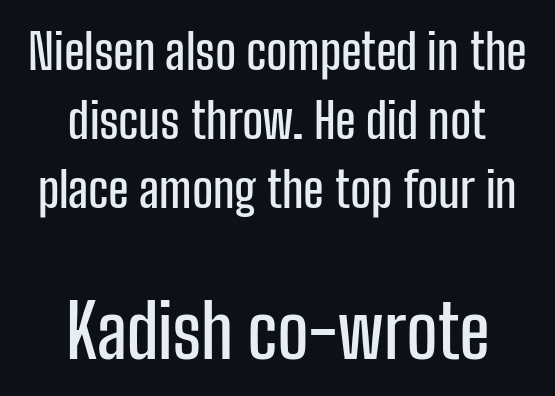
A student would notice the bottom passage is typeset larger than what precedes it. Think of a printed novel: that variable character pitch is what you see here. Which margin do the lines hug? Neither — every line sits in the middle. Students, note that the glyphs here touch the page at normal intervals. The space directly below the letters is spotless.
